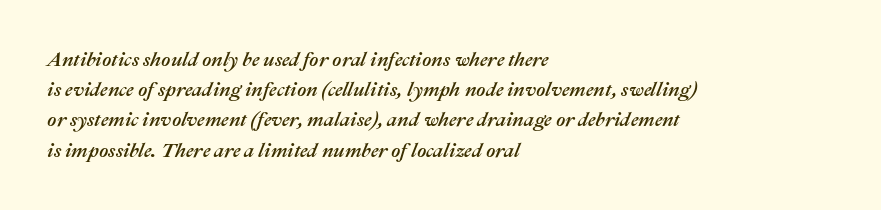
The image shows 20 px text type, italic (leaning right); set left-aligned, normal line spacing (1.51x), normal letter spacing, not underlined.
